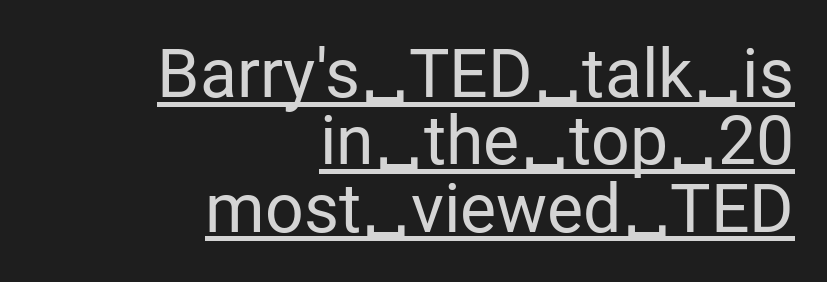
{"serif": "no", "italic": "no", "bold": "no", "weight": "regular", "width": "normal", "stroke_contrast": "low", "x_height": "medium", "monospaced": "no", "underline": "yes", "align": "right", "line_spacing": "tight", "line_spacing_ratio": 0.99, "letter_spacing": "normal", "letter_spacing_em": 0.0, "glyph_px": 68}
